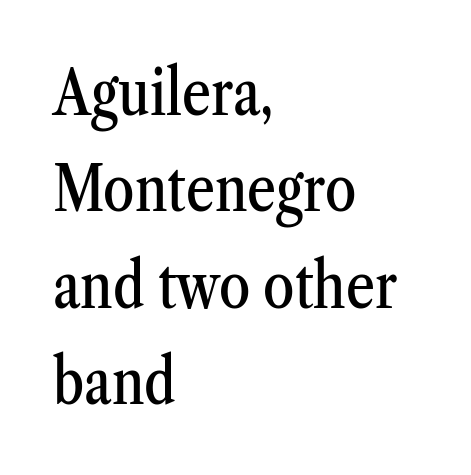
Normally led — the rows are evenly, conventionally spaced. This sample uses an upright cut, with every glyph sitting square on the baseline. Only glyphs here, with clear space below each row. Compared with a centered layout, this one pins lines to the left instead. The passage shown is typed in a proportional face where columns would drift. Students, note that the glyphs here touch the page at normal intervals.
